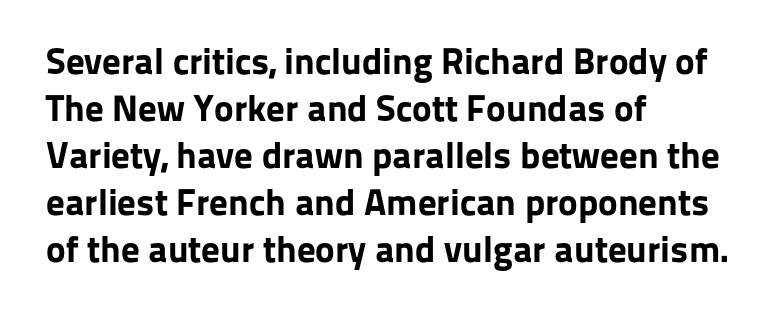
Q: Is the text bold? A: Yes.
Q: Is the text italic (slanted)? A: No, it is upright.
Q: Is the typeface a serif or a sans-serif typeface? A: Sans-serif.
Q: Is the text underlined? A: No.
Q: How is the paragraph aligned? A: Left-aligned.
Q: Is the spacing between letters normal or unusually wide? A: Normal.
Q: Is the spacing between lines tight, normal or loose? A: Normal.
Q: Width (condensed, normal, or wide)? A: Normal.
Q: Stroke contrast? A: Low.
Q: x-height? A: Medium.
Q: Monospaced? A: No.
